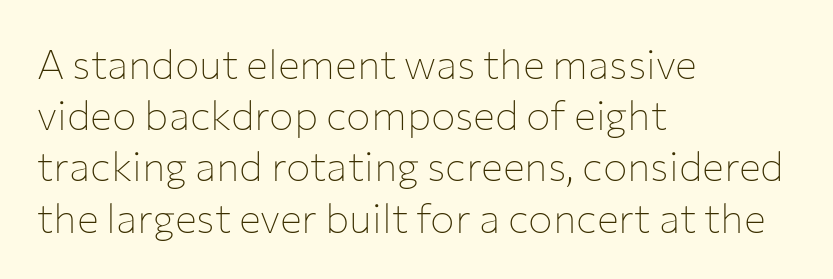
Q: Is the text bold? A: No.
Q: Is the text italic (slanted)? A: No, it is upright.
Q: Is the typeface a serif or a sans-serif typeface? A: Sans-serif.
Q: Is the text underlined? A: No.
Q: How is the paragraph aligned? A: Left-aligned.
Q: Is the spacing between letters normal or unusually wide? A: Normal.
Q: Is the spacing between lines tight, normal or loose? A: Normal.
Q: Width (condensed, normal, or wide)? A: Normal.
Q: Stroke contrast? A: Low.
Q: x-height? A: Medium.
Q: Monospaced? A: No.
